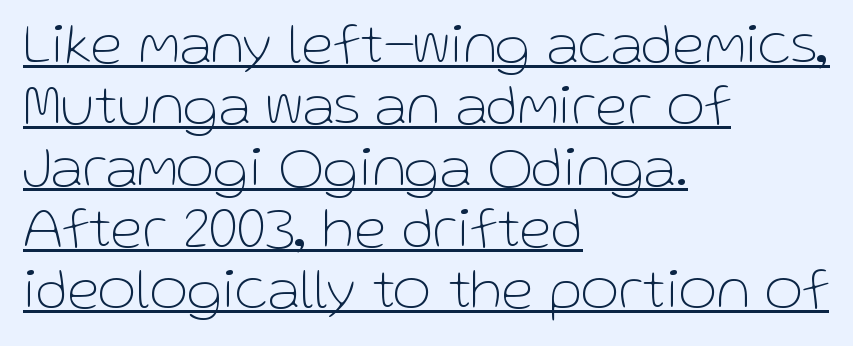
The image shows 59 px thin sans-serif type, upright; set left-aligned, tight line spacing (1.04x), normal letter spacing, underlined; low stroke contrast and a medium x-height.
